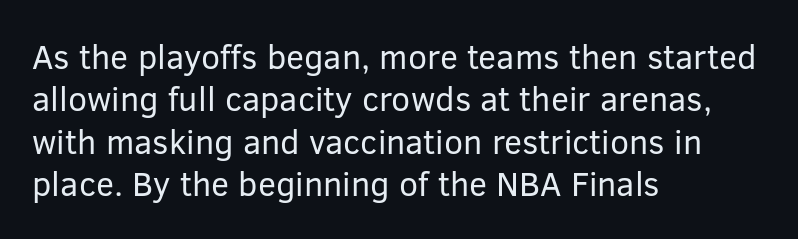
Q: Is the text bold? A: No.
Q: Is the text italic (slanted)? A: No, it is upright.
Q: Is the typeface a serif or a sans-serif typeface? A: Sans-serif.
Q: Is the text underlined? A: No.
Q: How is the paragraph aligned? A: Left-aligned.
Q: Is the spacing between letters normal or unusually wide? A: Normal.
Q: Is the spacing between lines tight, normal or loose? A: Normal.
Q: Width (condensed, normal, or wide)? A: Normal.
Q: Stroke contrast? A: Low.
Q: x-height? A: Medium.
Q: Monospaced? A: No.
